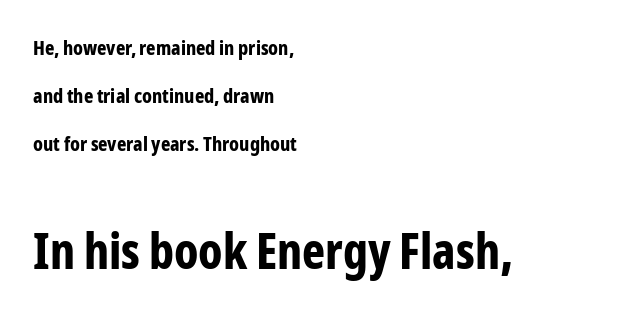
Characters remain perfectly vertical along every line. A typesetter would call this zero additional tracking. Does the type have serifs? No, each stem ends abruptly. Heft: maximum for text — a bold.
